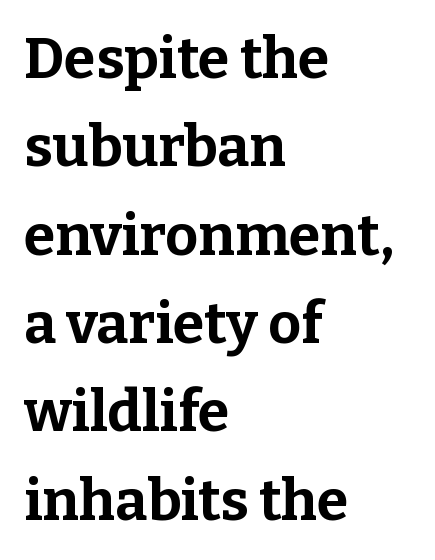
The typesetting leans heavy: a genuine bold. Reading down the column, the eye jumps a familiar distance to each next line. Is the block centered? No — it sits flush against the left margin. Think of a printed novel: that variable character pitch is what you see here.
